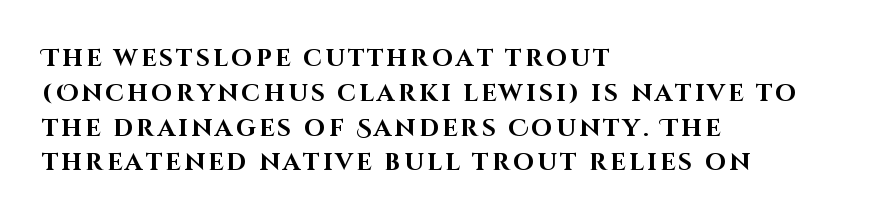
The image shows 24 px bold type, upright; set left-aligned, normal line spacing (1.45x), not underlined.
